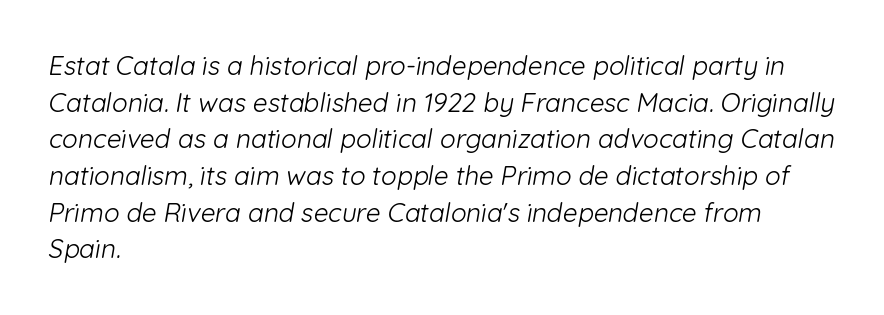
Interline gaps are of average width in this sample. The face looks like a standard text weight, possibly lighter. The line texture is even and compact thanks to regular tracking. Just letters on the line, the space beneath them empty. This sample is left-justified, so line endings fall wherever the words run out.
